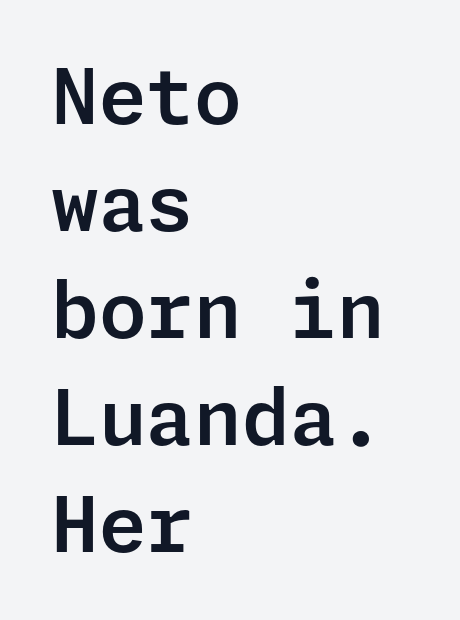
{"serif": "no", "italic": "no", "width": "normal", "stroke_contrast": "low", "x_height": "medium", "underline": "no", "align": "left", "line_spacing": "normal", "line_spacing_ratio": 1.39, "letter_spacing": "normal", "letter_spacing_em": 0.0, "glyph_px": 77}
